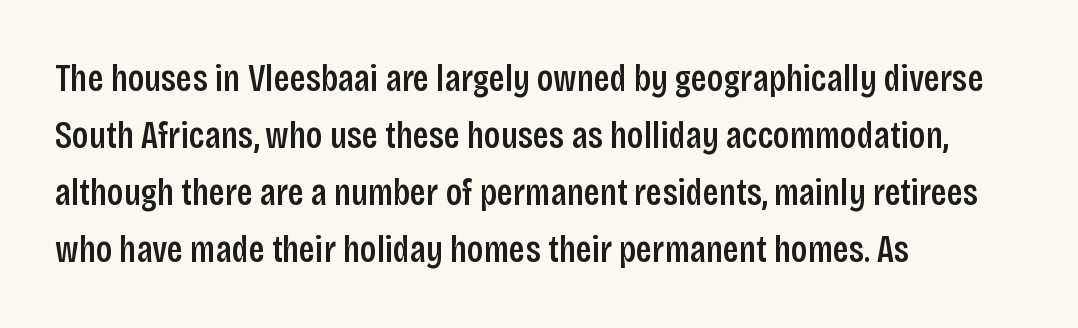
Q: Is the text bold? A: Semi-bold.
Q: Is the text italic (slanted)? A: No, it is upright.
Q: Is the typeface a serif or a sans-serif typeface? A: Sans-serif.
Q: Is the text underlined? A: No.
Q: How is the paragraph aligned? A: Left-aligned.
Q: Is the spacing between letters normal or unusually wide? A: Normal.
Q: Is the spacing between lines tight, normal or loose? A: Normal.
Q: Width (condensed, normal, or wide)? A: Condensed.
Q: Stroke contrast? A: Low.
Q: x-height? A: Large.
Q: Monospaced? A: No.
